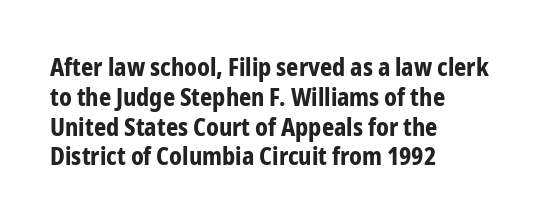
Every character sits straight up, as roman type does. This rendering uses left alignment, leaving the right contour irregular. Letters rest on an invisible, unmarked baseline. The passage shown has conventional tracking throughout. Pretty heavy lettering here — definitely bold.
